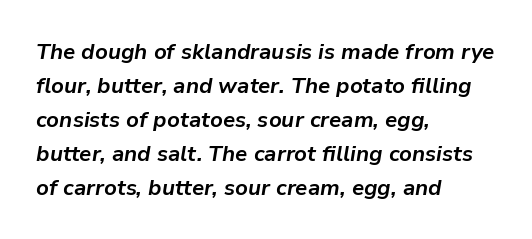
Summary of vertical rhythm: regular, with standard interline spacing. The gaps between neighbouring characters are ordinary and unremarkable. Bold? Absolutely — the strokes are thick and heavy. The font's italic variant was chosen for this text. Short and long lines alike share a common starting point at left. Decoration check: the copy has no underline.
